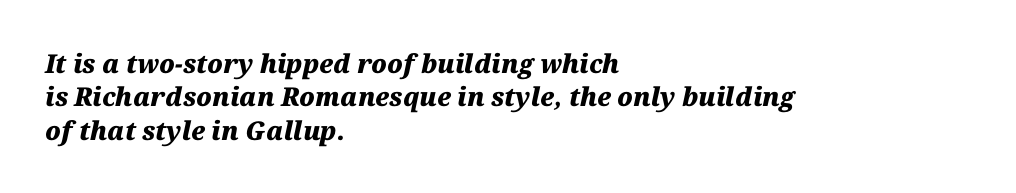
The image shows 26 px bold type, italic (leaning right); set left-aligned, normal line spacing (1.28x), normal letter spacing, not underlined.
